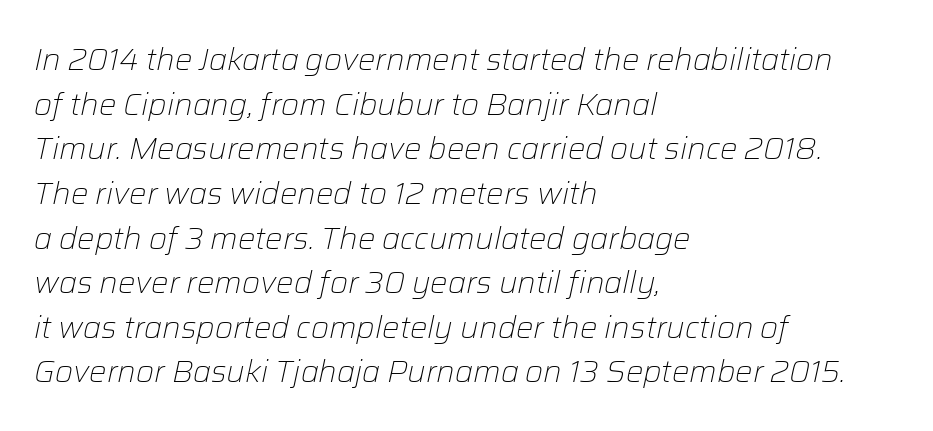
Do the characters align in a grid? No, the font is proportional. Horizontal alignment here is leftward, the default for most running prose. Spacing between characters is what you'd get straight out of the box. Does the leading feel generous? No, just average. Has an underline been added? It has not.
